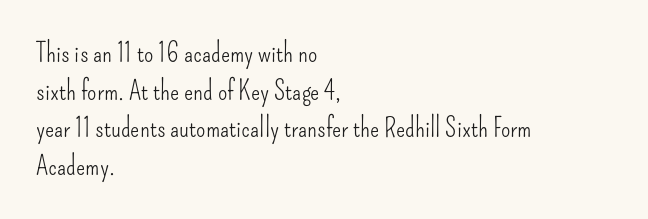
The image shows 27 px text type, upright; set left-aligned, normal line spacing (1.39x), normal letter spacing, not underlined.
